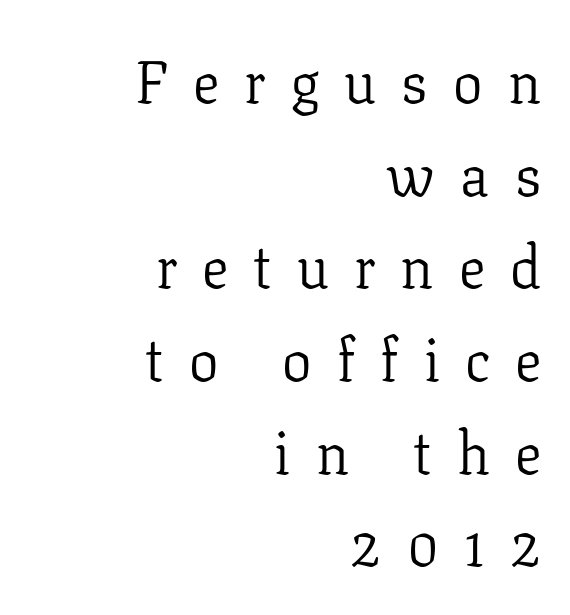
Q: Is the text bold? A: No.
Q: Is the text italic (slanted)? A: No, it is upright.
Q: Is the typeface a serif or a sans-serif typeface? A: Serif.
Q: Is the text underlined? A: No.
Q: How is the paragraph aligned? A: Right-aligned.
Q: Is the spacing between letters normal or unusually wide? A: Unusually wide.
Q: Is the spacing between lines tight, normal or loose? A: Normal.
Q: Width (condensed, normal, or wide)? A: Normal.
Q: Stroke contrast? A: Low.
Q: x-height? A: Medium.
Q: Monospaced? A: No.
